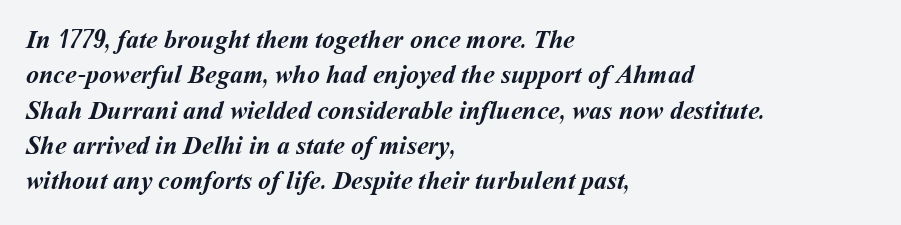
Characters follow at the spacing the type designer built in. Vertical spacing — default. Alignment: flush left. Students, this is bold: see how much ink each stroke carries.
